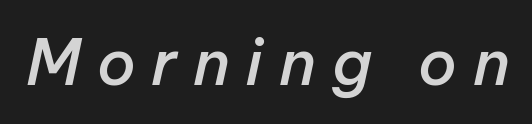
Q: Is the text bold? A: Semi-bold.
Q: Is the text italic (slanted)? A: Yes, it leans right by about 12 degrees.
Q: Is the text underlined? A: No.
Q: Is the spacing between letters normal or unusually wide? A: Unusually wide.
Q: Width (condensed, normal, or wide)? A: Normal.
Q: Stroke contrast? A: Low.
Q: x-height? A: Medium.
Q: Monospaced? A: No.
